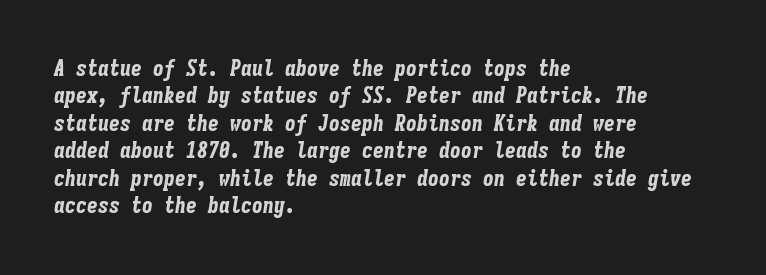
Designer's note — italics engaged. The line-height multiplier appears to be the usual default. Look at the stroke-to-counter ratio: heavy, a bold. The foot of each line stays bare and open.
